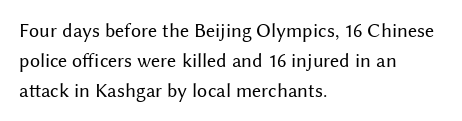
The face looks like a standard text weight, possibly lighter. A normal amount of white space separates one row of letters from the next. Line beginnings align vertically; line endings do not. The horizontal fit of the characters is conventional and even. The passage shown is not underscored anywhere.
